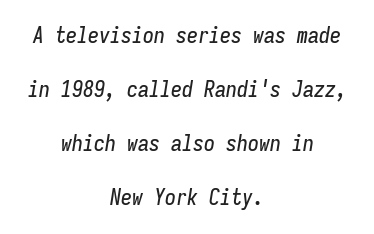
Q: Is the text italic (slanted)? A: Yes, it leans right by about 9 degrees.
Q: Is the text underlined? A: No.
Q: How is the paragraph aligned? A: Centered.
Q: Is the spacing between letters normal or unusually wide? A: Normal.
Q: Is the spacing between lines tight, normal or loose? A: Loose.
